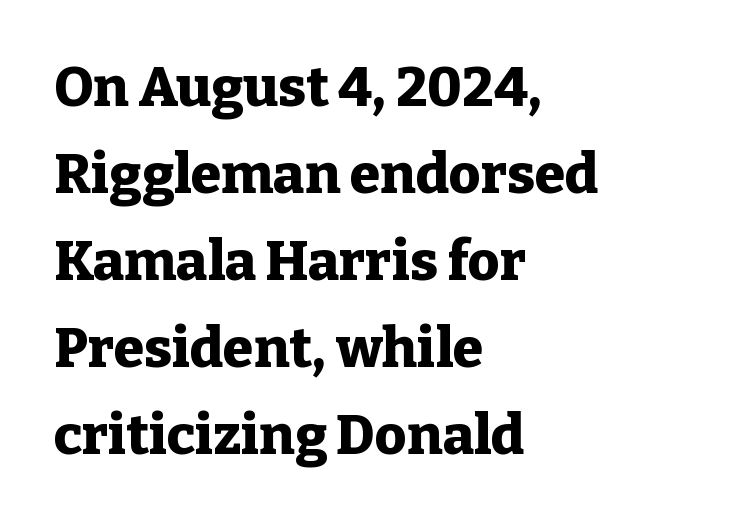
Underline: absent. A typesetter would call this zero additional tracking. These lines are rendered in a variable-pitch font. Does the lettering tilt? It doesn't — this is upright. If you measured baseline to baseline, you'd find a middling distance.
